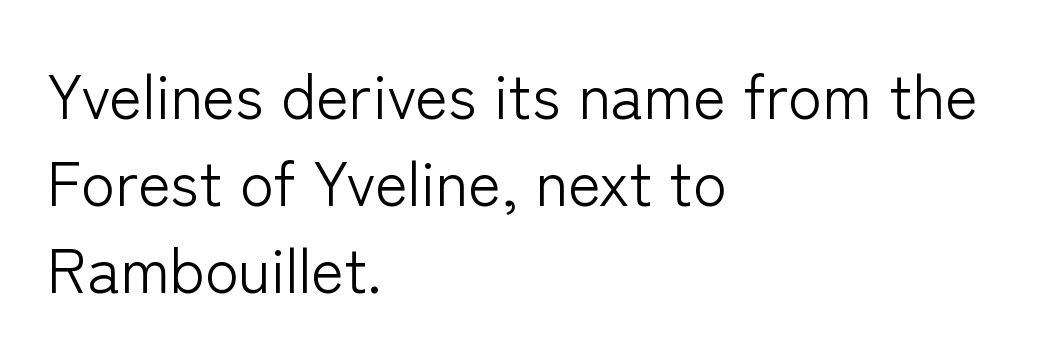
The image shows 62 px light sans-serif type, upright; set left-aligned, normal line spacing (1.4x), normal letter spacing, not underlined; low stroke contrast and a medium x-height.
